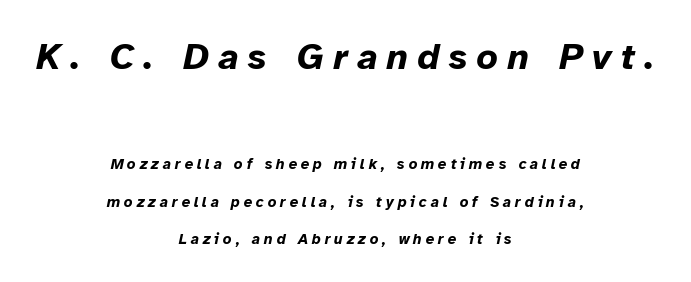
As a designer I'd log this as weight 700, bold. The more generous point size was reserved for the upper chunk. The rendering uses natural spacing where letterforms have individual widths. The strip under each line holds only bare page. The rag falls on both sides of this text block equally.
